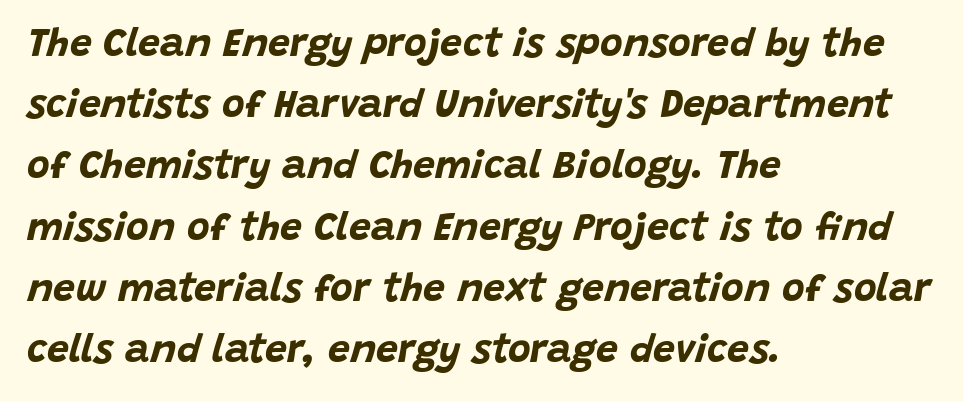
{"italic": "yes", "lean": "right", "slant_degrees": 15, "bold": "yes", "weight": "bold", "width": "normal", "stroke_contrast": "low", "x_height": "large", "monospaced": "no", "underline": "no", "align": "left", "line_spacing": "normal", "line_spacing_ratio": 1.57, "letter_spacing": "normal", "letter_spacing_em": 0.0, "glyph_px": 39}
